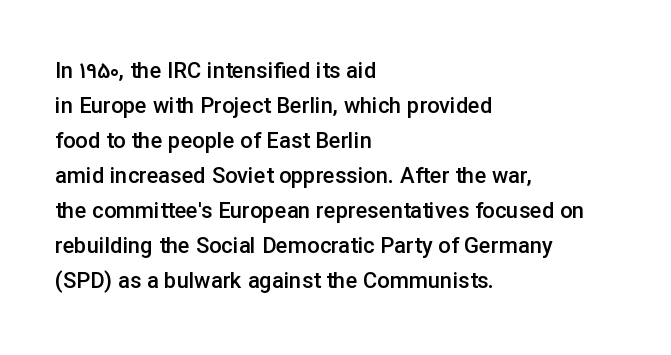
{"italic": "no", "bold": "semi", "underline": "no", "align": "left", "line_spacing": "normal", "line_spacing_ratio": 1.59, "letter_spacing": "normal", "letter_spacing_em": 0.0, "glyph_px": 22}
